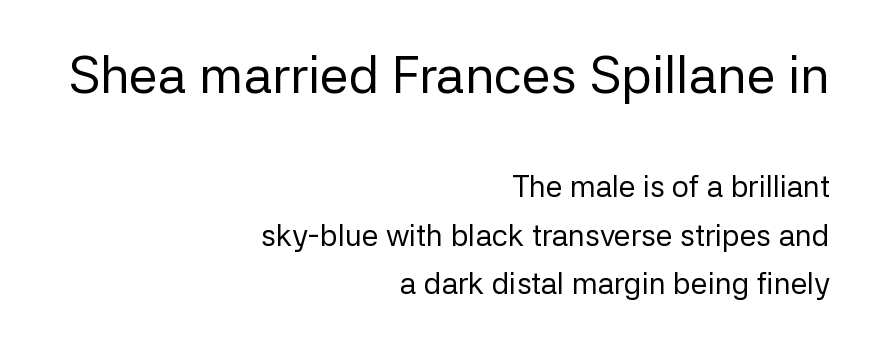
These lines were composed using upright roman letters. Does the type have serifs? No, each stem ends abruptly. This sample uses plain, unmodified letter spacing. In terms of leading, this rendering sits right in the middle. Notice how the passage keeps a crisp vertical edge on the right only. Is the stroke heavy? The answer is a plain regular-or-lighter.
